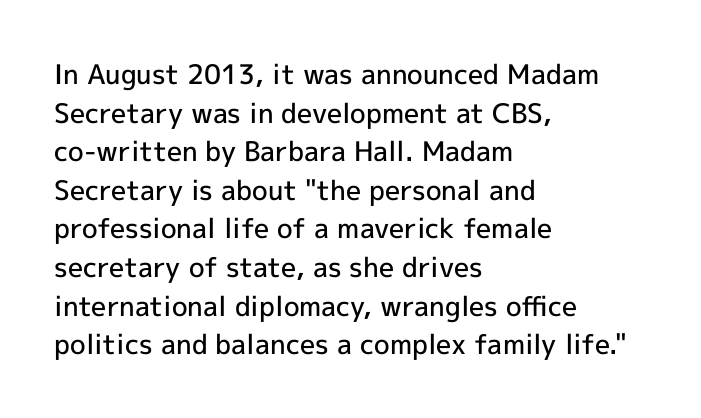
Q: Is the text bold? A: Semi-bold.
Q: Is the text italic (slanted)? A: No, it is upright.
Q: Is the text underlined? A: No.
Q: How is the paragraph aligned? A: Left-aligned.
Q: Is the spacing between letters normal or unusually wide? A: Normal.
Q: Is the spacing between lines tight, normal or loose? A: Normal.
